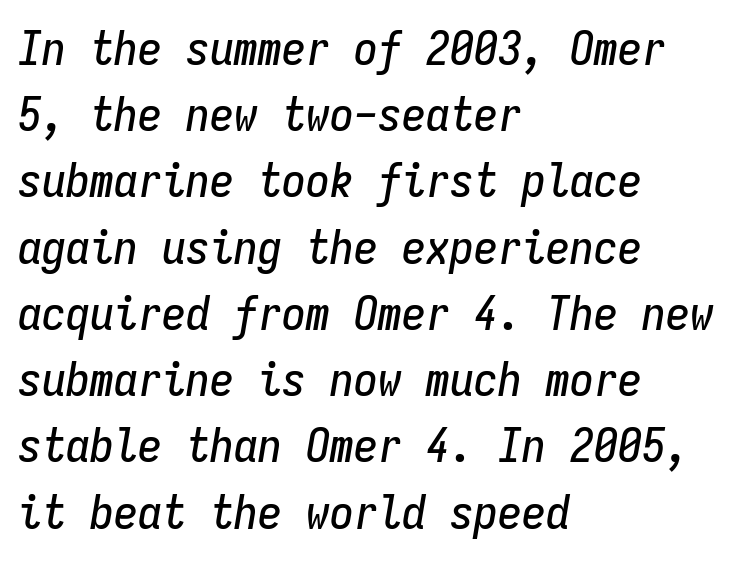
{"italic": "yes", "lean": "right", "slant_degrees": 9, "width": "condensed", "stroke_contrast": "low", "x_height": "medium", "monospaced": "yes", "underline": "no", "align": "left", "line_spacing": "normal", "line_spacing_ratio": 1.38, "letter_spacing": "normal", "letter_spacing_em": 0.0, "glyph_px": 48}
